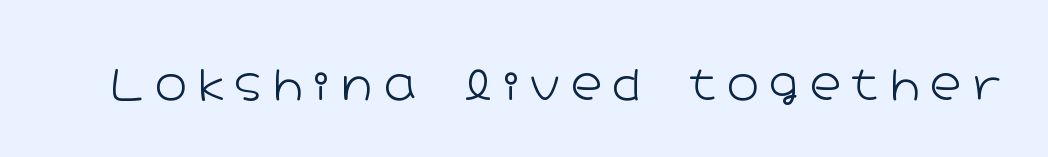
Proportional: the letters do not fall into vertical columns. A bare baseline throughout the passage. Tall strokes in this sample are plumb rather than angled. These glyphs show unthickened strokes, regular width or finer. Letterform terminals end flat and unadorned throughout the passage.
